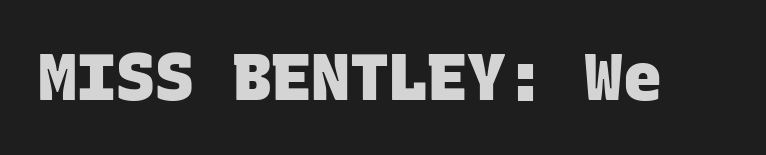
The face used here has the dense, thick strokes of a bold. You could count columns in this text — the font is strictly monospaced. Nobody drew a line under any word here. Serifs: no, the terminals of the letterforms are clean. These lines keep a tight, regular rhythm from letter to letter.
